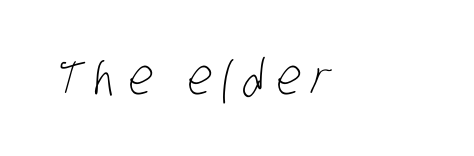
Q: Is the text bold? A: No.
Q: Is the typeface a serif or a sans-serif typeface? A: Sans-serif.
Q: Is the text underlined? A: No.
Q: How is the paragraph aligned? A: Left-aligned.
Q: Is the spacing between letters normal or unusually wide? A: Unusually wide.
Q: Width (condensed, normal, or wide)? A: Condensed.
Q: Stroke contrast? A: Low.
Q: x-height? A: Large.
Q: Monospaced? A: No.
